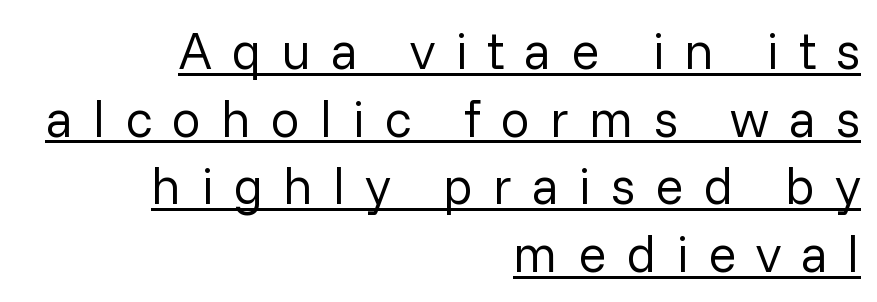
{"serif": "no", "italic": "no", "bold": "no", "weight": "regular", "width": "normal", "stroke_contrast": "low", "x_height": "medium", "monospaced": "no", "underline": "yes", "align": "right", "line_spacing": "normal", "line_spacing_ratio": 1.3, "letter_spacing": "wide", "letter_spacing_em": 0.38, "glyph_px": 52}
